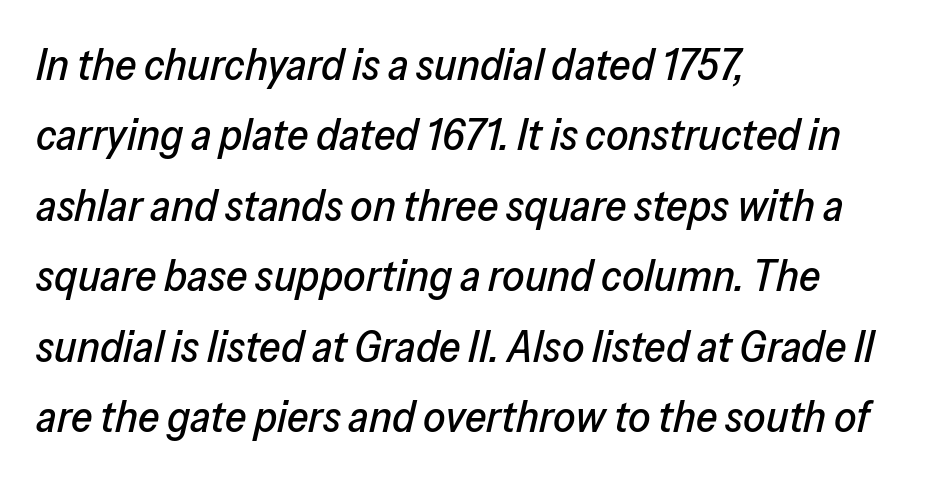
Q: Is the text italic (slanted)? A: Yes, it leans right by about 13 degrees.
Q: Is the text underlined? A: No.
Q: How is the paragraph aligned? A: Left-aligned.
Q: Is the spacing between letters normal or unusually wide? A: Normal.
Q: Is the spacing between lines tight, normal or loose? A: Normal.
Q: Width (condensed, normal, or wide)? A: Normal.
Q: Stroke contrast? A: Low.
Q: x-height? A: Medium.
Q: Monospaced? A: No.
